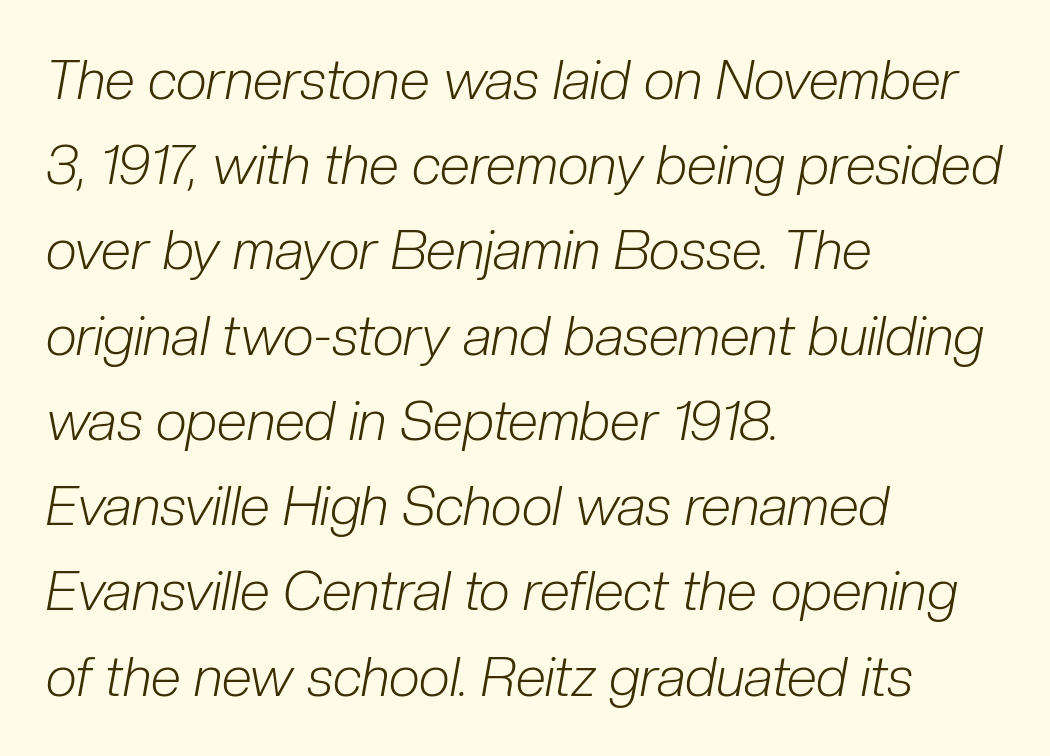
Q: Is the text bold? A: No.
Q: Is the text italic (slanted)? A: Yes, it leans right by about 10 degrees.
Q: Is the text underlined? A: No.
Q: How is the paragraph aligned? A: Left-aligned.
Q: Is the spacing between letters normal or unusually wide? A: Normal.
Q: Is the spacing between lines tight, normal or loose? A: Normal.
Q: Width (condensed, normal, or wide)? A: Condensed.
Q: Stroke contrast? A: Low.
Q: x-height? A: Medium.
Q: Monospaced? A: No.
